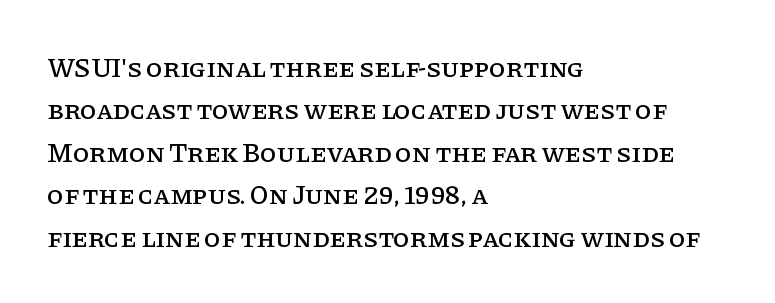
Q: Is the text italic (slanted)? A: No, it is upright.
Q: Is the text underlined? A: No.
Q: How is the paragraph aligned? A: Left-aligned.
Q: Is the spacing between letters normal or unusually wide? A: Normal.
Q: Is the spacing between lines tight, normal or loose? A: Normal.
